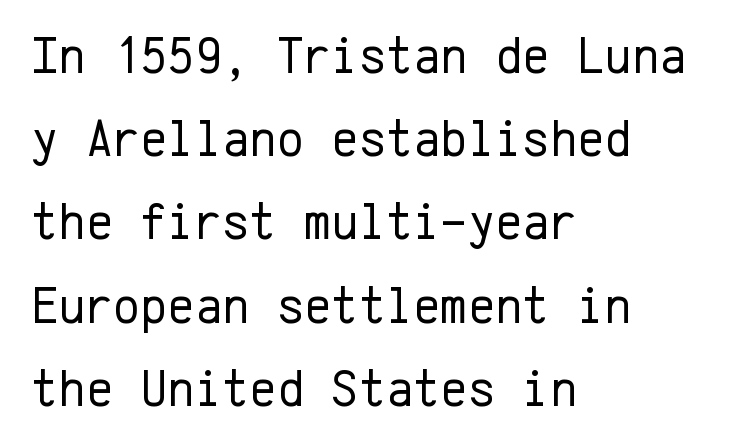
{"serif": "no", "italic": "no", "bold": "no", "weight": "regular", "width": "normal", "stroke_contrast": "low", "x_height": "medium", "monospaced": "yes", "underline": "no", "align": "left", "line_spacing": "normal", "line_spacing_ratio": 1.6, "letter_spacing": "normal", "letter_spacing_em": 0.0, "glyph_px": 52}
